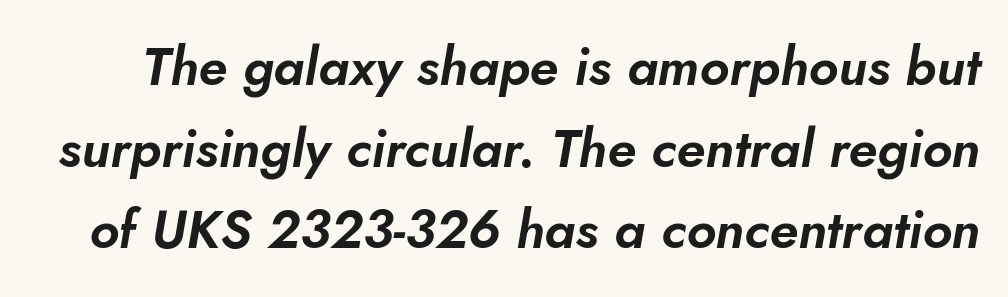
{"italic": "yes", "lean": "right", "slant_degrees": 5, "width": "normal", "stroke_contrast": "low", "x_height": "small", "monospaced": "no", "underline": "no", "line_spacing": "normal", "line_spacing_ratio": 1.54, "letter_spacing": "normal", "letter_spacing_em": 0.0, "glyph_px": 53}
